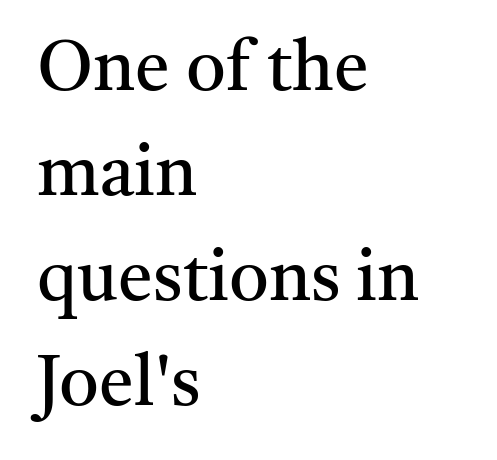
Q: Is the text bold? A: No.
Q: Is the text italic (slanted)? A: No, it is upright.
Q: Is the typeface a serif or a sans-serif typeface? A: Serif.
Q: Is the text underlined? A: No.
Q: How is the paragraph aligned? A: Left-aligned.
Q: Is the spacing between letters normal or unusually wide? A: Normal.
Q: Is the spacing between lines tight, normal or loose? A: Normal.
Q: Width (condensed, normal, or wide)? A: Normal.
Q: Stroke contrast? A: Medium.
Q: x-height? A: Medium.
Q: Monospaced? A: No.
